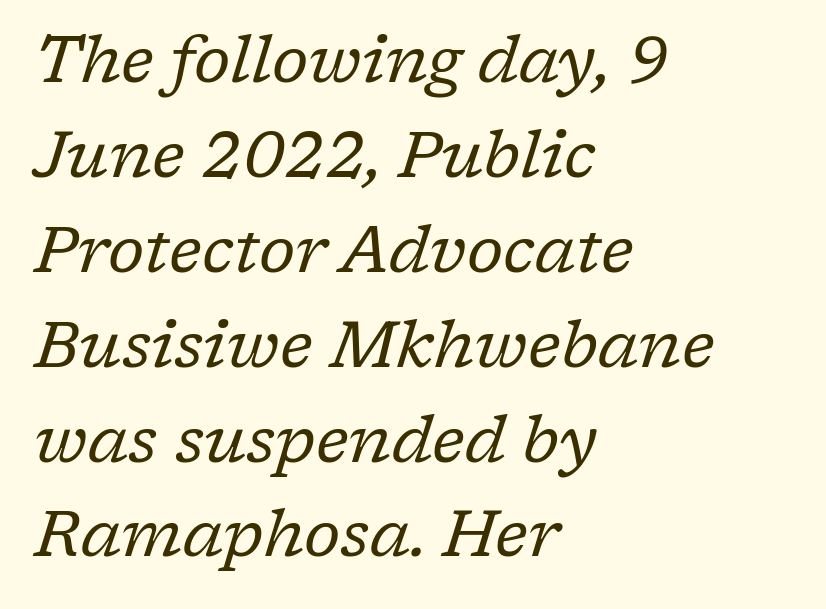
{"serif": "yes", "italic": "yes", "lean": "right", "slant_degrees": 17, "bold": "no", "weight": "regular", "width": "normal", "stroke_contrast": "low", "x_height": "medium", "monospaced": "no", "underline": "no", "align": "left", "line_spacing": "normal", "line_spacing_ratio": 1.46, "letter_spacing": "normal", "letter_spacing_em": 0.0, "glyph_px": 65}
